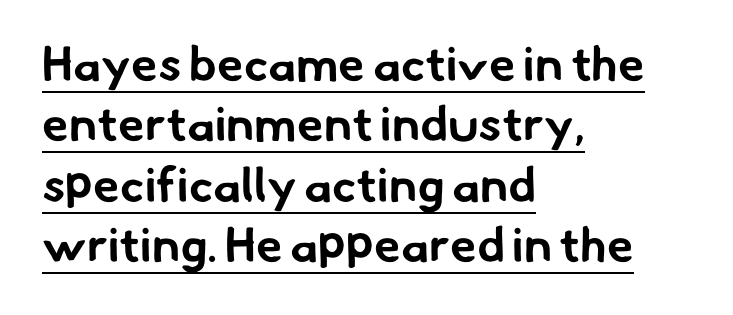
{"serif": "no", "bold": "yes", "weight": "bold", "width": "normal", "stroke_contrast": "low", "x_height": "small", "monospaced": "no", "underline": "yes", "align": "left", "line_spacing": "normal", "line_spacing_ratio": 1.26, "letter_spacing": "normal", "letter_spacing_em": 0.0, "glyph_px": 48}
